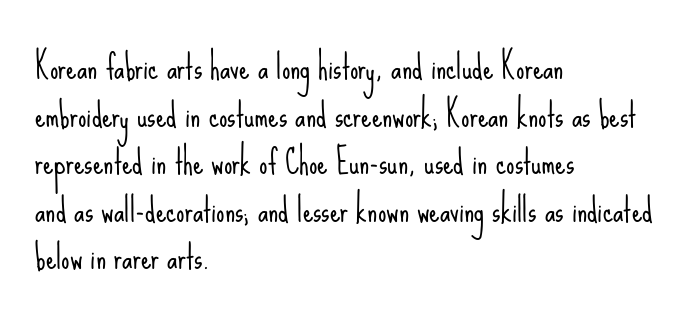
This rendering employs a face without finishing strokes, i.e., a sans-serif. Line starts are locked; line ends wander. Between one letter and the next there's only the usual sliver of space. Bare-footed words on every line. You could not count columns in this text — the font is proportionally spaced. When letters stand straight like this, we call the style roman or upright.
